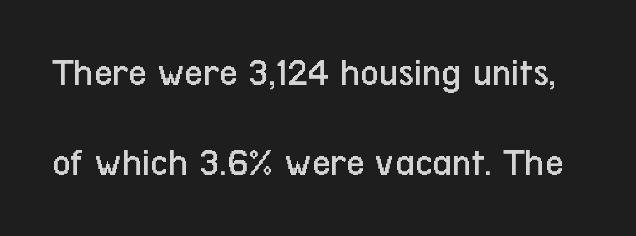
The letters sit at their default tracking, neither squeezed nor spread. The font's upright variant was chosen for this text. Words float on clear page, feet unadorned. This rendering employs a face without finishing strokes, i.e., a sans-serif. The rendering uses a large line-height, opening up the rows. The passage shown is not bold in any degree.
